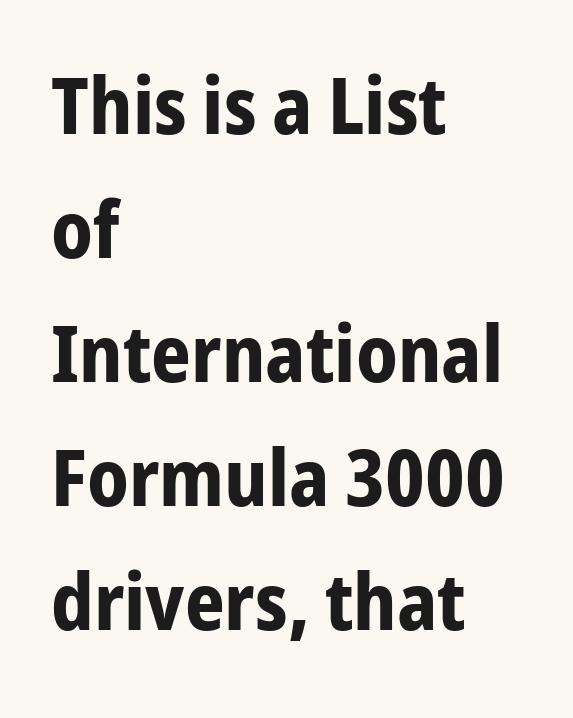
{"serif": "no", "italic": "no", "bold": "yes", "weight": "bold", "width": "condensed", "stroke_contrast": "low", "x_height": "medium", "monospaced": "no", "underline": "no", "align": "left", "line_spacing": "normal", "line_spacing_ratio": 1.59, "letter_spacing": "normal", "letter_spacing_em": 0.0, "glyph_px": 78}
